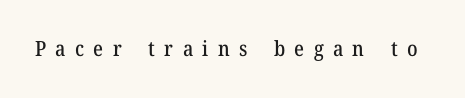
The image shows 21 px text type, upright; set unusually wide letter spacing (+0.44 em), not underlined.
